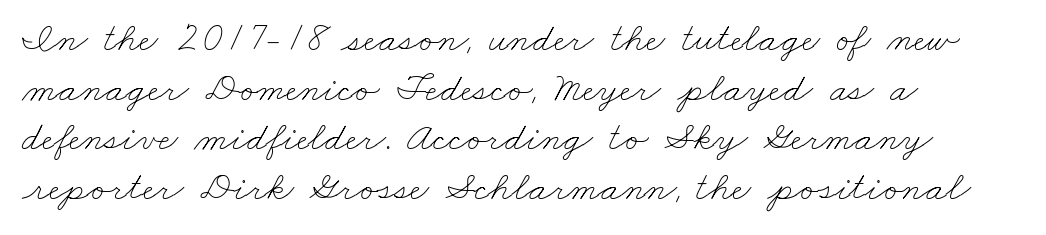
Q: Is the text bold? A: No.
Q: Is the text underlined? A: No.
Q: How is the paragraph aligned? A: Left-aligned.
Q: Is the spacing between letters normal or unusually wide? A: Normal.
Q: Width (condensed, normal, or wide)? A: Wide.
Q: Stroke contrast? A: Low.
Q: x-height? A: Small.
Q: Monospaced? A: No.
